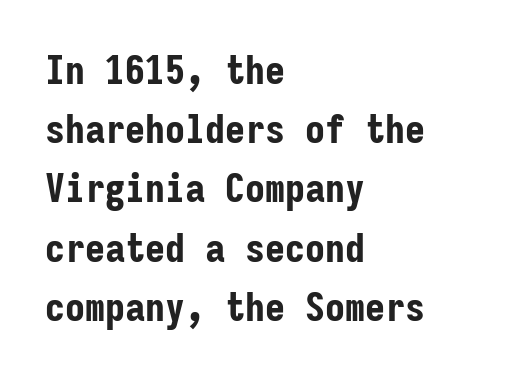
Every letter is thick-stroked: bold, no question. Words float on clear page, feet unadorned. In CSS terms this would be text-align: left. Looks like terminal output: every glyph gets an equal slot. Letterform terminals end flat and unadorned throughout the passage. Posture: straight, roman, zero tilt.
